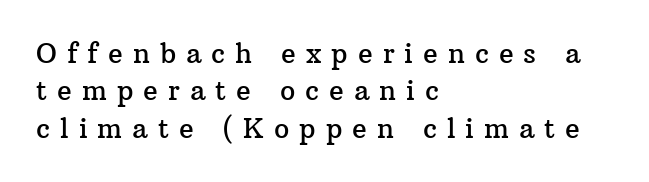
{"italic": "no", "underline": "no", "align": "left", "line_spacing": "normal", "line_spacing_ratio": 1.38, "letter_spacing": "wide", "letter_spacing_em": 0.37, "glyph_px": 27}
